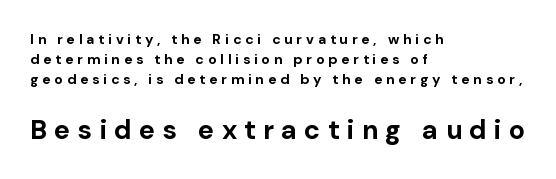
Quick note: not italic, upright. On the weight axis this lands at bold, roughly 700. The space beneath each line is pristine and unruled. A typesetter would call this leading conventional body-copy spacing. The line texture is sparse and dotted thanks to wide tracking. Short and long lines alike share a common starting point at left.
